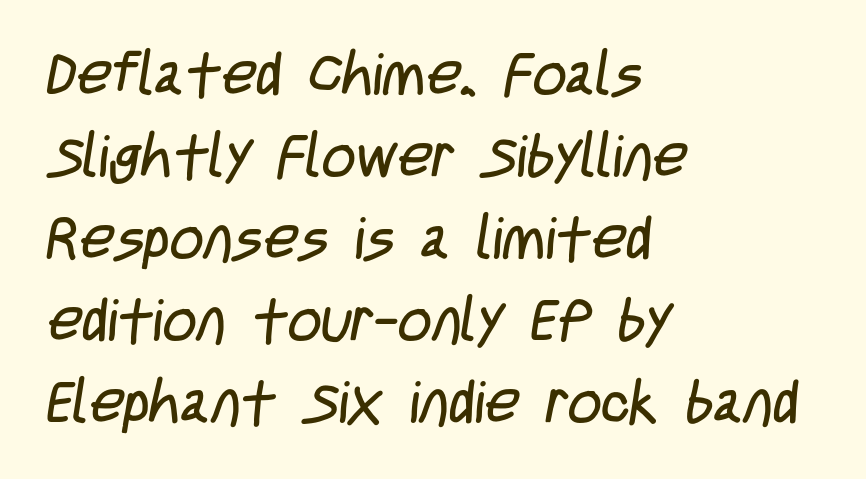
{"serif": "no", "bold": "no", "weight": "regular", "width": "condensed", "stroke_contrast": "low", "x_height": "large", "monospaced": "no", "underline": "no", "align": "left", "line_spacing": "normal", "line_spacing_ratio": 1.39, "letter_spacing": "normal", "letter_spacing_em": 0.0, "glyph_px": 59}
